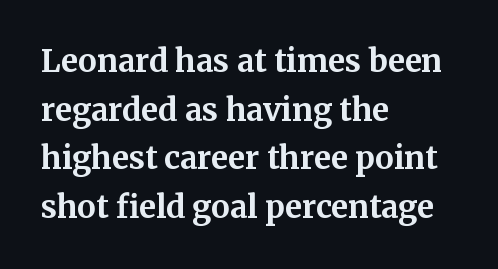
{"serif": "yes", "italic": "no", "bold": "yes", "weight": "bold", "width": "normal", "stroke_contrast": "medium", "x_height": "medium", "monospaced": "no", "underline": "no", "align": "left", "line_spacing": "normal", "line_spacing_ratio": 1.57, "letter_spacing": "normal", "letter_spacing_em": 0.0, "glyph_px": 31}
